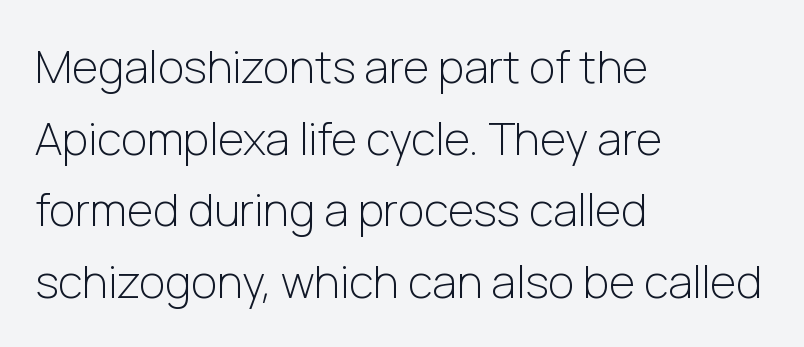
On a weight scale, this lands at 450 or below. Plain, unruled lines of type. Where is the straight margin? On the left. Leading matches the norm, producing a regular column.
